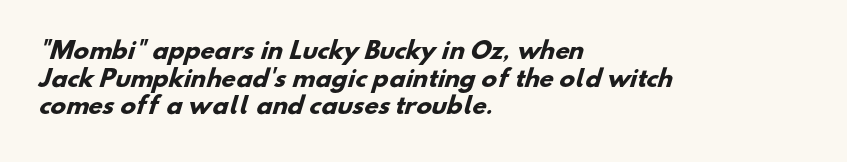
{"bold": "yes", "underline": "no", "align": "left", "line_spacing_ratio": 1.2, "letter_spacing": "normal", "letter_spacing_em": 0.0, "glyph_px": 23}
